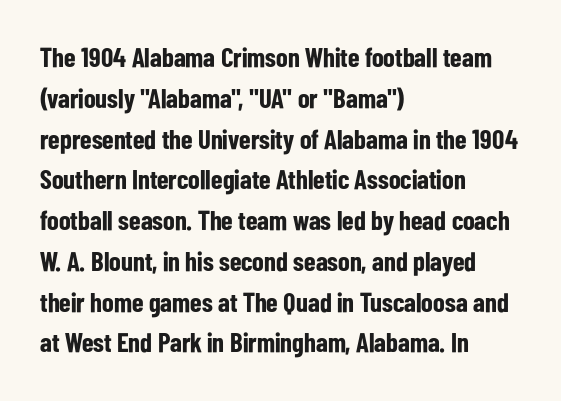
This is the regular roman posture of the typeface. Regarding leading, the lines here are spaced in the standard way. Heft: maximum for text — a bold. The specimen omits any rule beneath the text block's lines.
